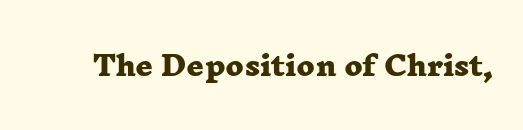
The image shows 27 px bold type; set normal letter spacing, not underlined.
